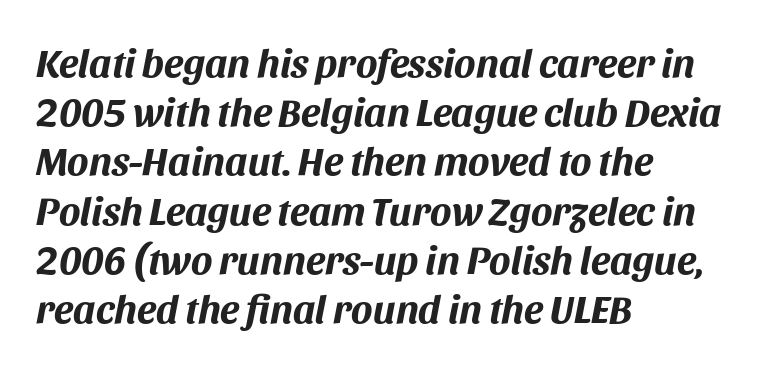
{"italic": "yes", "lean": "right", "slant_degrees": 11, "bold": "yes", "weight": "bold", "width": "normal", "stroke_contrast": "medium", "x_height": "large", "monospaced": "no", "underline": "no", "align": "left", "line_spacing_ratio": 1.23, "letter_spacing": "normal", "letter_spacing_em": 0.0, "glyph_px": 40}
